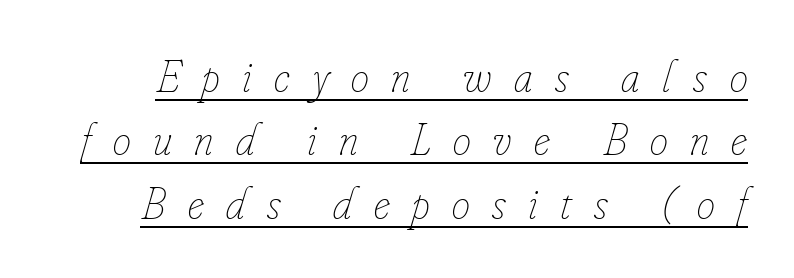
The image shows 46 px thin, condensed type, italic (leaning right); set normal line spacing (1.38x), unusually wide letter spacing (+0.49 em), underlined; low stroke contrast and a small x-height.
